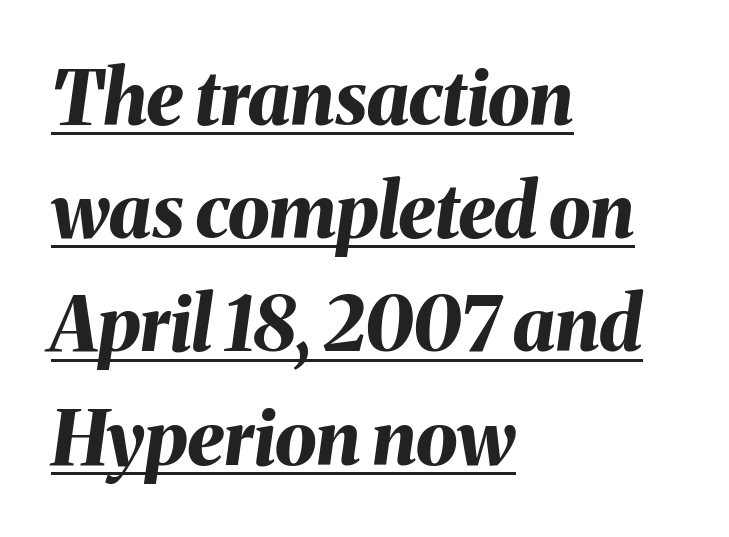
The image shows 75 px bold type, italic (leaning right); set left-aligned, normal line spacing (1.51x), normal letter spacing, underlined; medium stroke contrast and a medium x-height.
